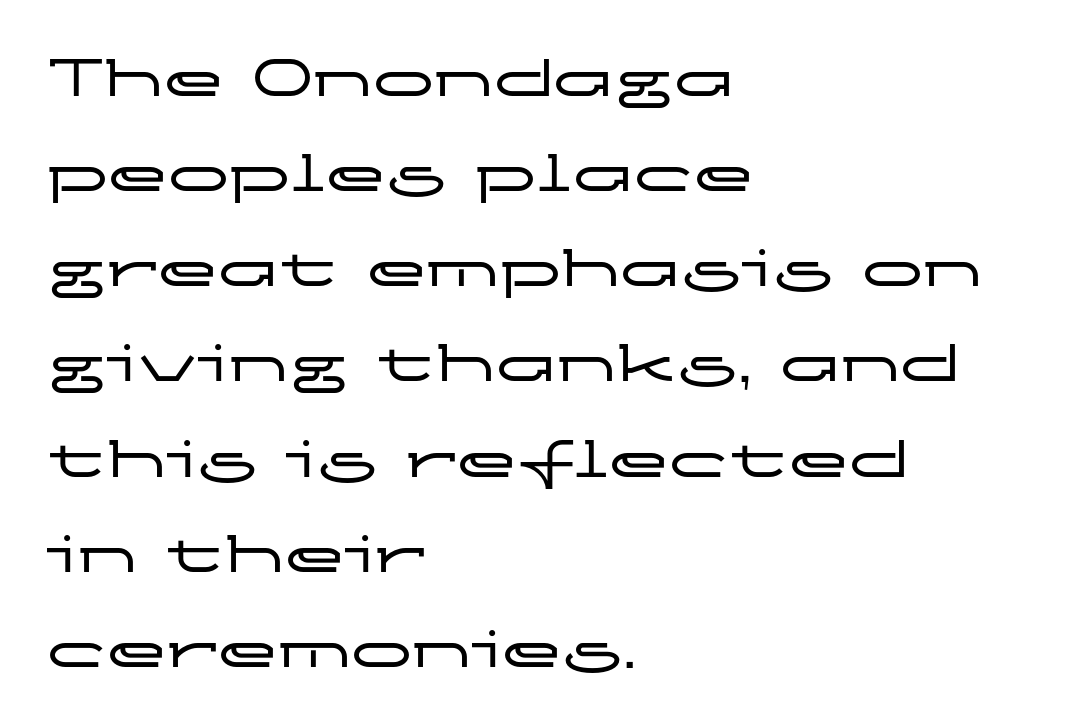
Teacher's note: observe the even left margin — that is flush-left alignment. A normal amount of white space separates one row of letters from the next. This rendering leaves character spacing at its baseline value. Anything drawn beneath the words? Only blank space. Each letter's strokes conclude bluntly, with no projecting serifs.
